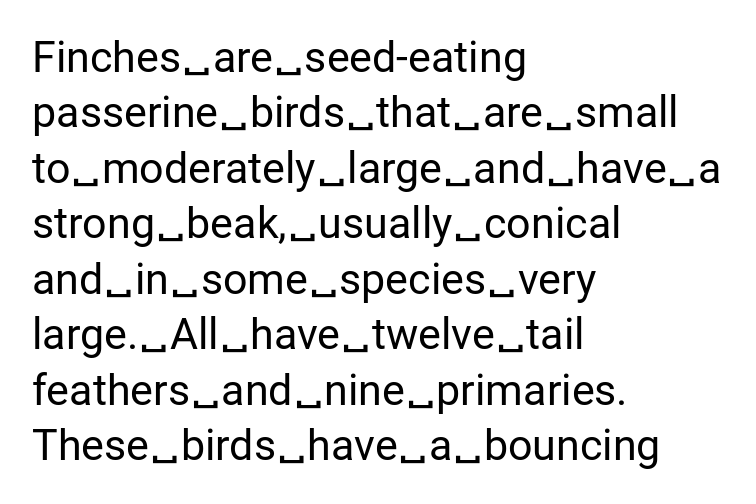
Q: Is the text bold? A: No.
Q: Is the text italic (slanted)? A: No, it is upright.
Q: Is the typeface a serif or a sans-serif typeface? A: Sans-serif.
Q: Is the text underlined? A: No.
Q: How is the paragraph aligned? A: Left-aligned.
Q: Is the spacing between letters normal or unusually wide? A: Normal.
Q: Is the spacing between lines tight, normal or loose? A: Normal.
Q: Width (condensed, normal, or wide)? A: Normal.
Q: Stroke contrast? A: Low.
Q: x-height? A: Medium.
Q: Monospaced? A: No.
